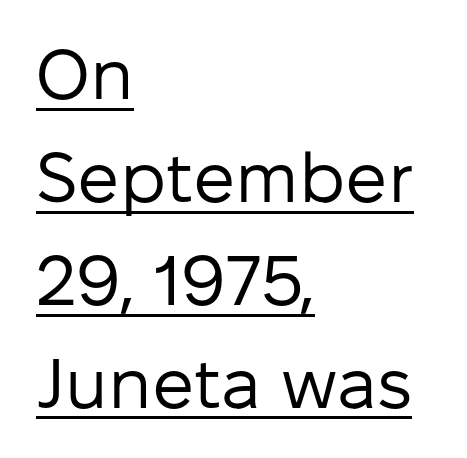
The image shows 70 px regular-weight sans-serif type, upright; set left-aligned, normal line spacing (1.47x), normal letter spacing, underlined; low stroke contrast and a medium x-height.
